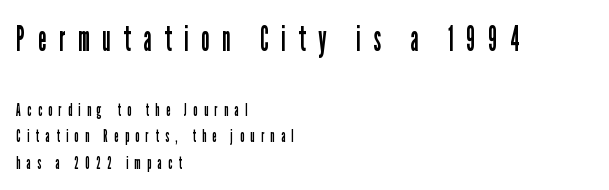
Q: Is the text bold? A: No.
Q: Is the text italic (slanted)? A: No, it is upright.
Q: Is the typeface a serif or a sans-serif typeface? A: Sans-serif.
Q: Is the text underlined? A: No.
Q: How is the paragraph aligned? A: Left-aligned.
Q: Is the spacing between letters normal or unusually wide? A: Unusually wide.
Q: Is the spacing between lines tight, normal or loose? A: Normal.
Q: Which block of text is set in a larger size, the first (top) or the second (bottom)? A: The first (top) one.
Q: Width (condensed, normal, or wide)? A: Condensed.
Q: Stroke contrast? A: Low.
Q: x-height? A: Medium.
Q: Monospaced? A: No.
